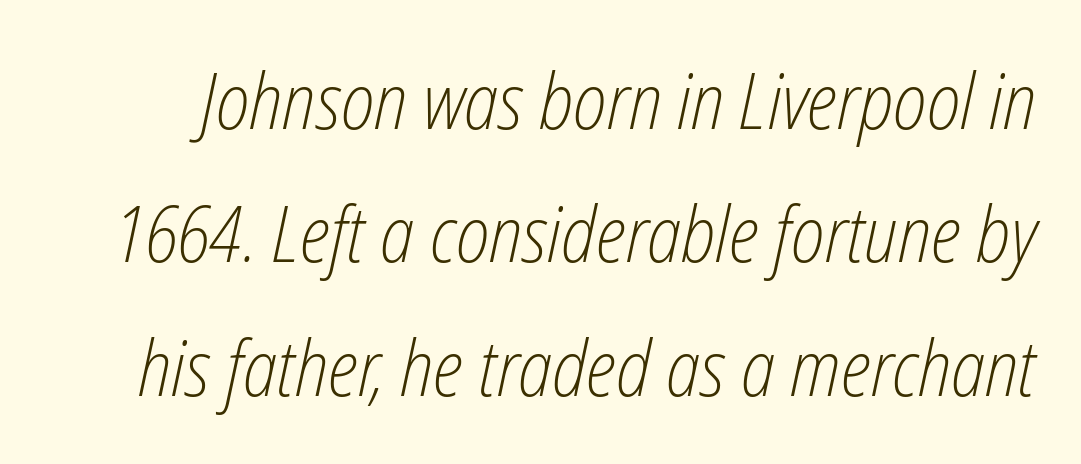
Q: Is the text bold? A: No.
Q: Is the text italic (slanted)? A: Yes, it leans right by about 12 degrees.
Q: Is the text underlined? A: No.
Q: Is the spacing between letters normal or unusually wide? A: Normal.
Q: Width (condensed, normal, or wide)? A: Condensed.
Q: Stroke contrast? A: Low.
Q: x-height? A: Medium.
Q: Monospaced? A: No.
